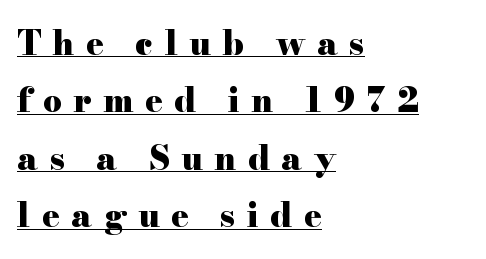
A typesetter would call this heavily tracked-out type. Ascenders rise straight up at ninety degrees. Is this a fixed-width face? No — the glyphs have proportional, varying widths. I'd call this a serif setting — the letters wear small feet. The rag falls on the right side of this text block. The words here are underlined.
